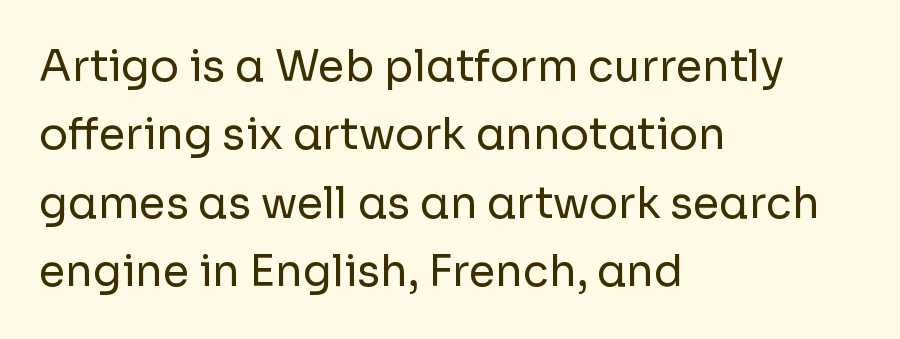
This rendering features lettering with no underline. In terms of leading, this rendering sits right in the middle. Tall strokes in this sample are plumb rather than angled. Is the block centered? No — it sits flush against the left margin.
